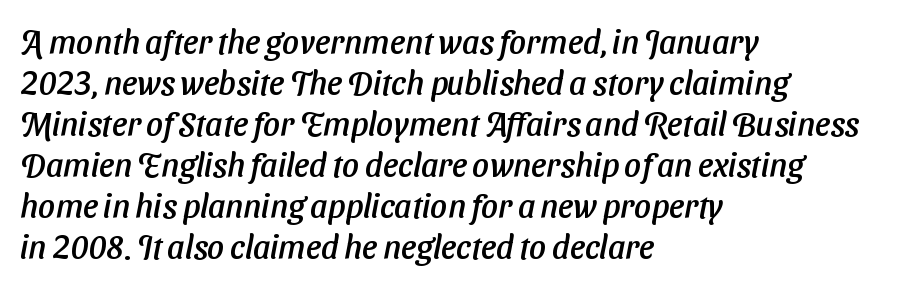
The image shows 33 px sans-serif type; set left-aligned, line spacing 1.24x, normal letter spacing, not underlined; low stroke contrast and a medium x-height.
